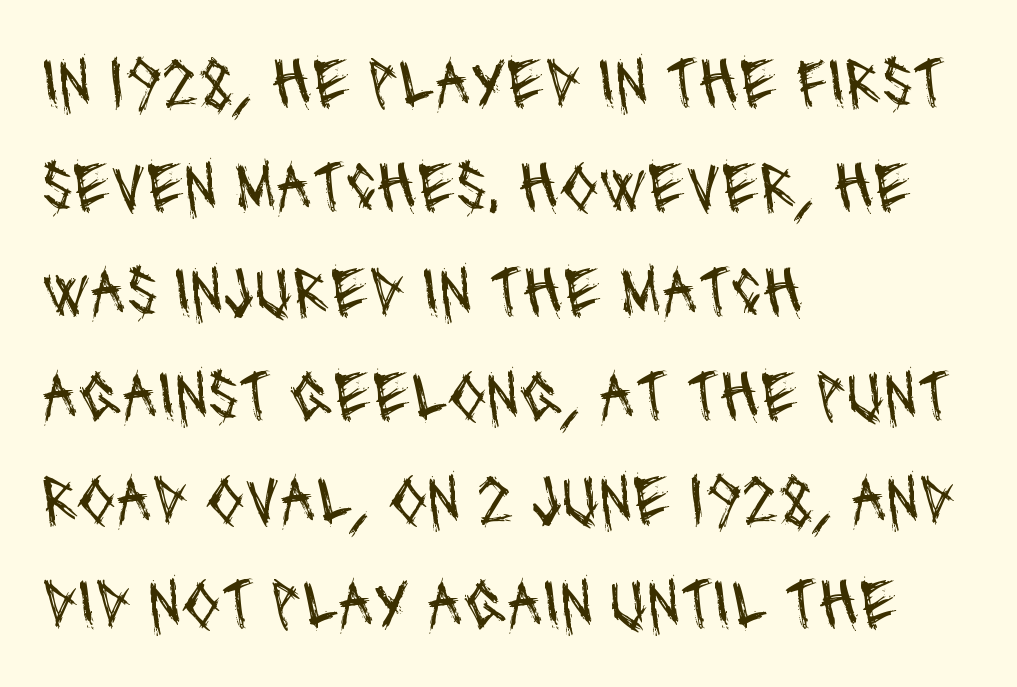
Q: Is the text bold? A: No.
Q: Is the typeface a serif or a sans-serif typeface? A: Sans-serif.
Q: Is the text underlined? A: No.
Q: How is the paragraph aligned? A: Left-aligned.
Q: Is the spacing between letters normal or unusually wide? A: Normal.
Q: Is the spacing between lines tight, normal or loose? A: Normal.
Q: Width (condensed, normal, or wide)? A: Condensed.
Q: Stroke contrast? A: Medium.
Q: x-height? A: Large.
Q: Monospaced? A: No.
